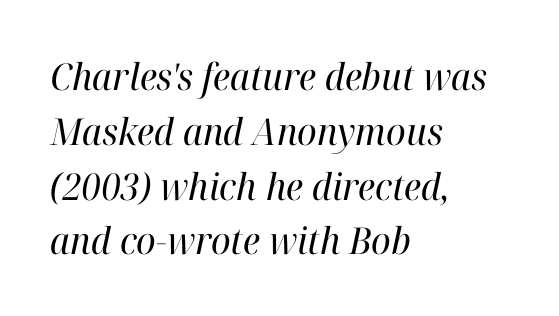
The image shows 37 px regular-weight serif type, italic (leaning right); set left-aligned, normal line spacing (1.48x), normal letter spacing, not underlined; high stroke contrast and a medium x-height.
